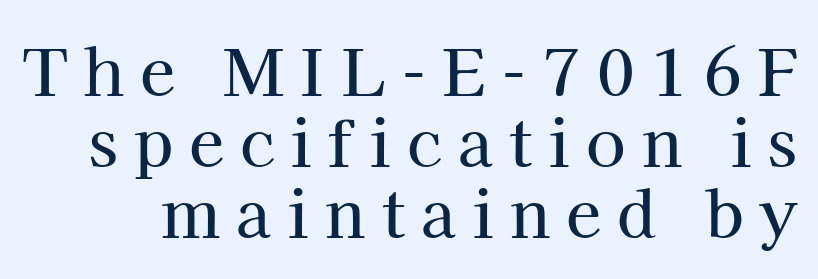
Q: Is the text italic (slanted)? A: No, it is upright.
Q: Is the typeface a serif or a sans-serif typeface? A: Serif.
Q: Is the text underlined? A: No.
Q: Is the spacing between letters normal or unusually wide? A: Unusually wide.
Q: Is the spacing between lines tight, normal or loose? A: Tight.
Q: Width (condensed, normal, or wide)? A: Normal.
Q: Stroke contrast? A: High.
Q: x-height? A: Medium.
Q: Monospaced? A: No.
